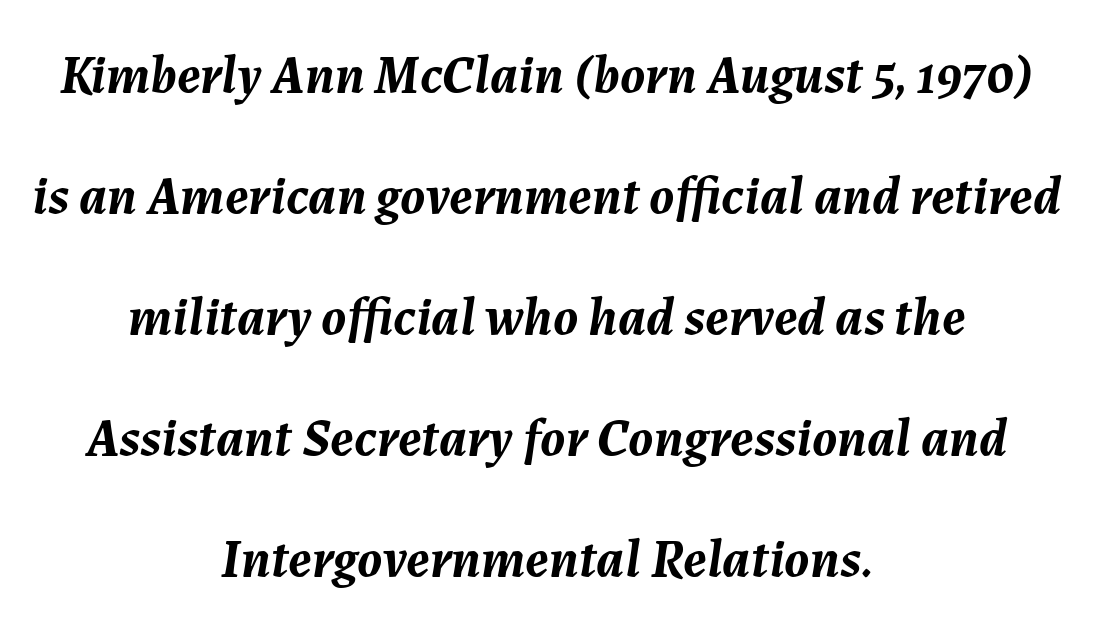
Descenders are the only things crossing below the line. Honestly, the letter spacing is just normal — you wouldn't notice it. It's the slanting kind of type. Strong, thick strokes mark this as bold type.
